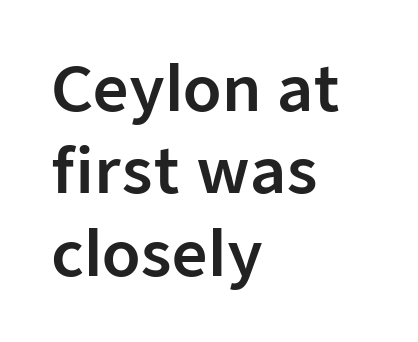
{"serif": "no", "italic": "no", "width": "normal", "stroke_contrast": "low", "x_height": "medium", "monospaced": "no", "underline": "no", "align": "left", "line_spacing": "normal", "line_spacing_ratio": 1.33, "letter_spacing": "normal", "letter_spacing_em": 0.0, "glyph_px": 62}
